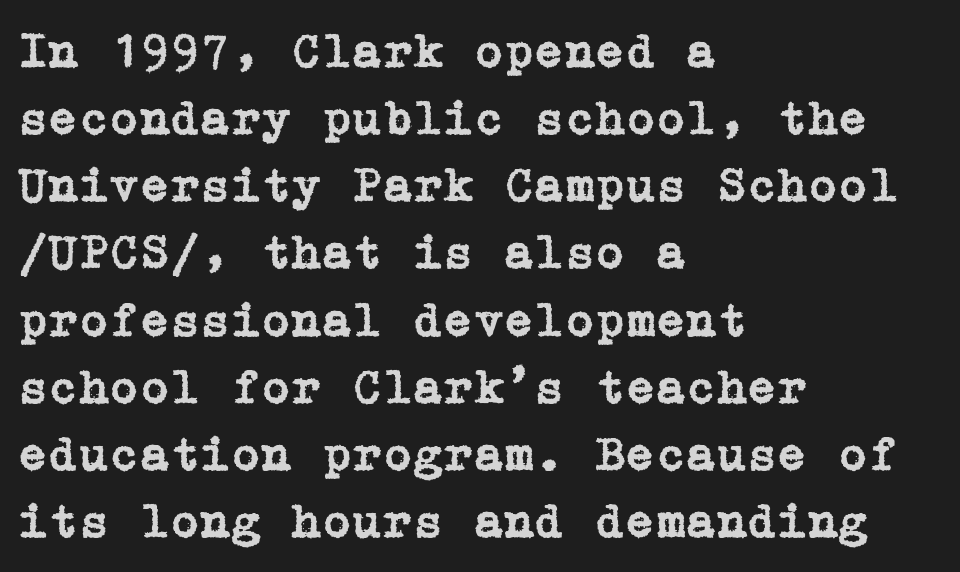
{"serif": "yes", "italic": "no", "width": "normal", "stroke_contrast": "low", "x_height": "medium", "underline": "no", "align": "left", "line_spacing": "normal", "line_spacing_ratio": 1.37, "letter_spacing": "normal", "letter_spacing_em": 0.0, "glyph_px": 49}
